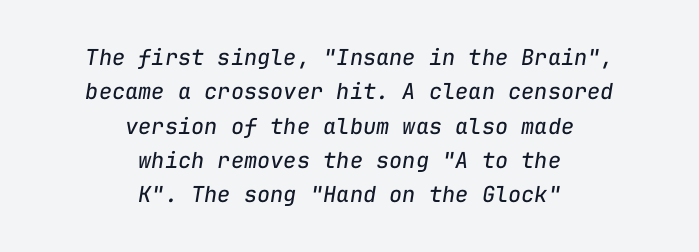
The zone under the glyphs is completely vacant. Weight: in the light-to-regular range. You could call the tracking neutral — neither tight nor loose. This sample keeps an unexceptional amount of space between lines. The lines are quadded center. There's an unmistakable incline to the writing here.
